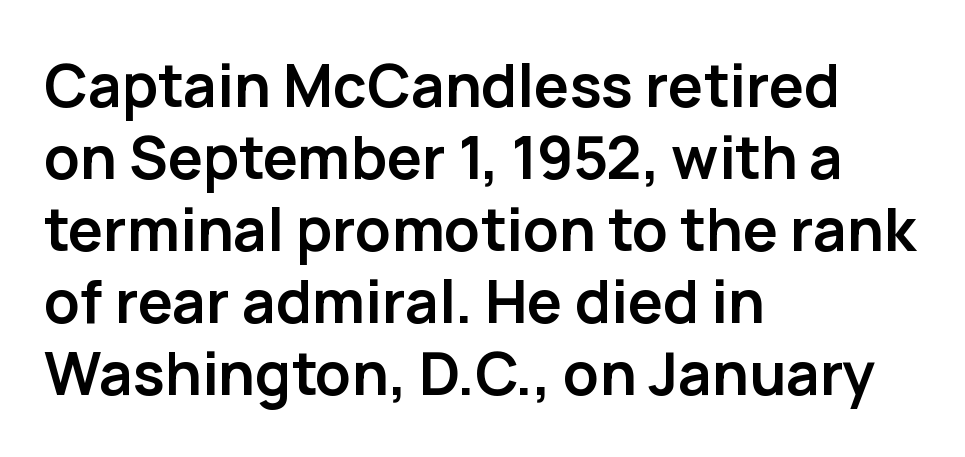
Q: Is the text bold? A: Yes.
Q: Is the text italic (slanted)? A: No, it is upright.
Q: Is the typeface a serif or a sans-serif typeface? A: Sans-serif.
Q: Is the text underlined? A: No.
Q: How is the paragraph aligned? A: Left-aligned.
Q: Is the spacing between letters normal or unusually wide? A: Normal.
Q: Width (condensed, normal, or wide)? A: Normal.
Q: Stroke contrast? A: Low.
Q: x-height? A: Medium.
Q: Monospaced? A: No.
